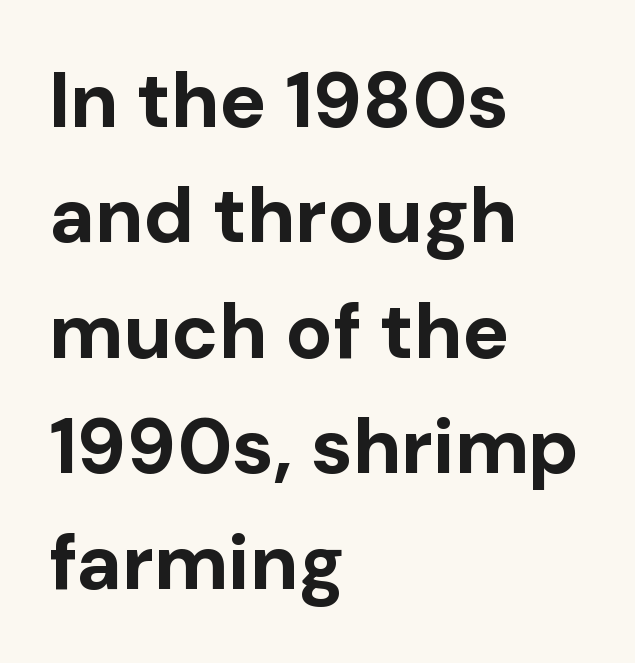
The image shows 78 px bold sans-serif type, upright; set left-aligned, normal line spacing (1.48x), normal letter spacing, not underlined; low stroke contrast and a medium x-height.
